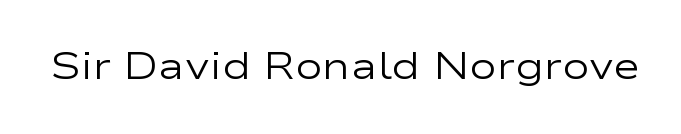
The image shows 37 px regular-weight, wide sans-serif type, upright; set normal letter spacing, not underlined; low stroke contrast and a medium x-height.
